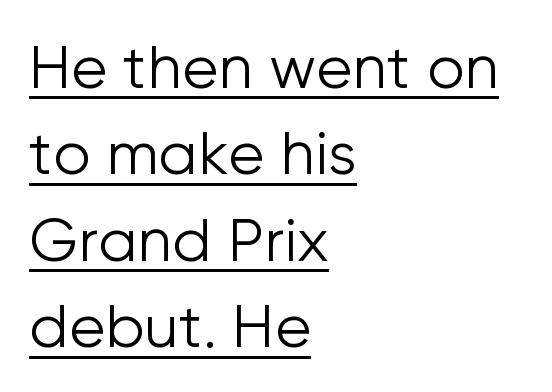
{"serif": "no", "italic": "no", "bold": "no", "weight": "light", "width": "normal", "stroke_contrast": "low", "x_height": "medium", "monospaced": "no", "underline": "yes", "align": "left", "line_spacing": "normal", "line_spacing_ratio": 1.44, "letter_spacing": "normal", "letter_spacing_em": 0.0, "glyph_px": 60}
